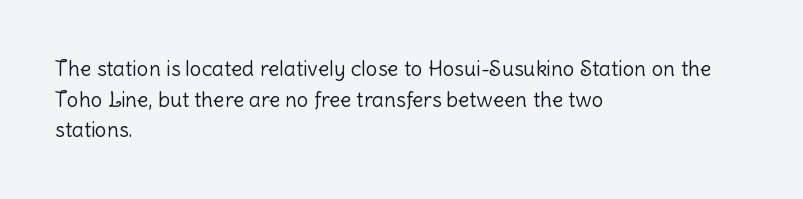
The strip under each line holds only bare page. The lines in this sample share a left origin and differ only in where they stop. The block of text has a typical density, with ordinary space between rows. A typesetter would call this zero additional tracking. Each stroke keeps to a modest, everyday thickness or less. Style check: upright.
